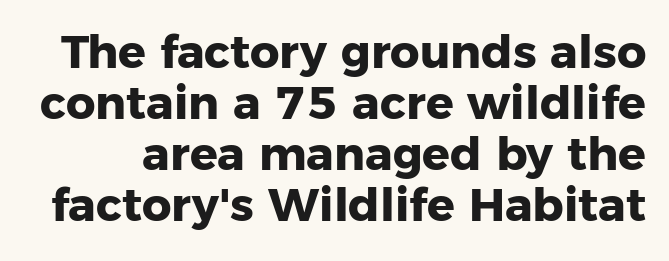
Q: Is the text bold? A: Yes.
Q: Is the text italic (slanted)? A: No, it is upright.
Q: Is the typeface a serif or a sans-serif typeface? A: Sans-serif.
Q: Is the text underlined? A: No.
Q: Is the spacing between letters normal or unusually wide? A: Normal.
Q: Is the spacing between lines tight, normal or loose? A: Tight.
Q: Width (condensed, normal, or wide)? A: Normal.
Q: Stroke contrast? A: Low.
Q: x-height? A: Medium.
Q: Monospaced? A: No.
